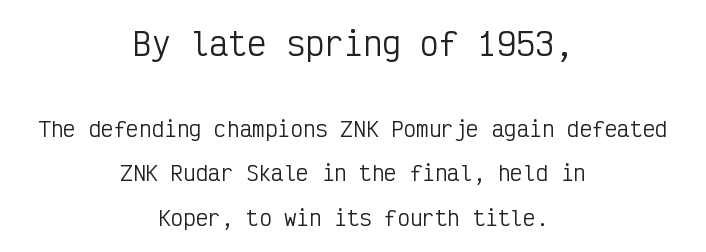
{"serif": "no", "italic": "no", "bold": "no", "weight": "regular", "width": "condensed", "stroke_contrast": "low", "x_height": "medium", "monospaced": "yes", "underline": "no", "align": "center", "line_spacing": "loose", "line_spacing_ratio": 2.11, "letter_spacing": "normal", "letter_spacing_em": 0.0, "larger_block": "first", "size_ratio": 1.52, "glyph_px": 32}
